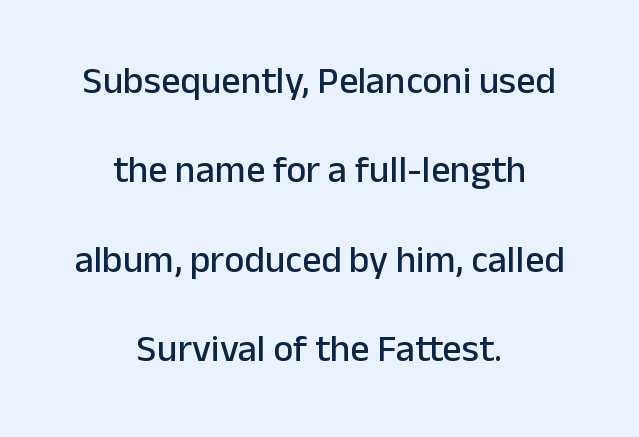
{"serif": "no", "italic": "no", "width": "normal", "stroke_contrast": "low", "x_height": "medium", "monospaced": "no", "underline": "no", "align": "center", "line_spacing": "loose", "line_spacing_ratio": 2.35, "letter_spacing": "normal", "letter_spacing_em": 0.0, "glyph_px": 38}
